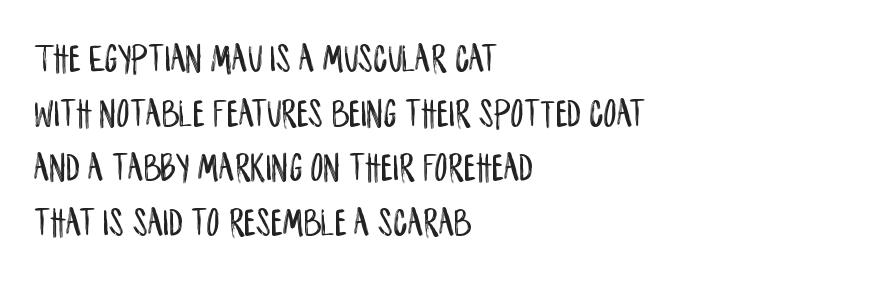
{"serif": "no", "italic": "no", "width": "condensed", "stroke_contrast": "low", "x_height": "large", "monospaced": "no", "underline": "no", "align": "left", "line_spacing": "normal", "line_spacing_ratio": 1.33, "letter_spacing": "normal", "letter_spacing_em": 0.0, "glyph_px": 41}
